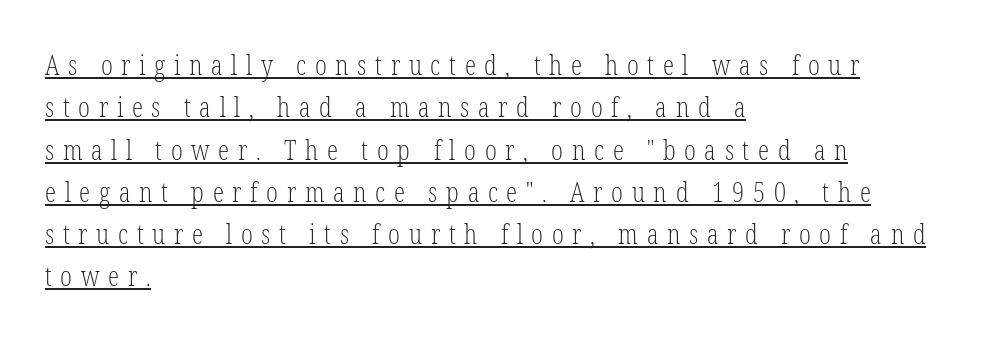
{"serif": "yes", "italic": "no", "bold": "no", "weight": "light", "width": "condensed", "stroke_contrast": "low", "x_height": "medium", "monospaced": "no", "underline": "yes", "align": "left", "line_spacing": "normal", "line_spacing_ratio": 1.51, "letter_spacing": "wide", "letter_spacing_em": 0.31, "glyph_px": 28}
